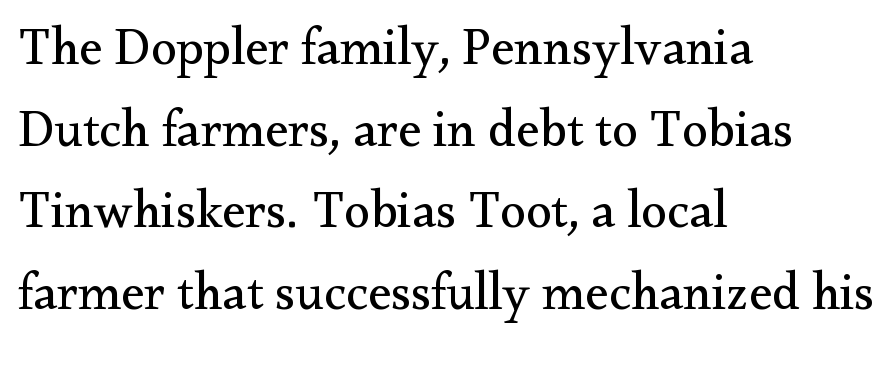
Does the lettering tilt? It doesn't — this is upright. The letterforms sit shoulder to shoulder at normal distance. Serifs: yes, visible at the terminals of the letterforms. This sample is left-justified, so line endings fall wherever the words run out.
